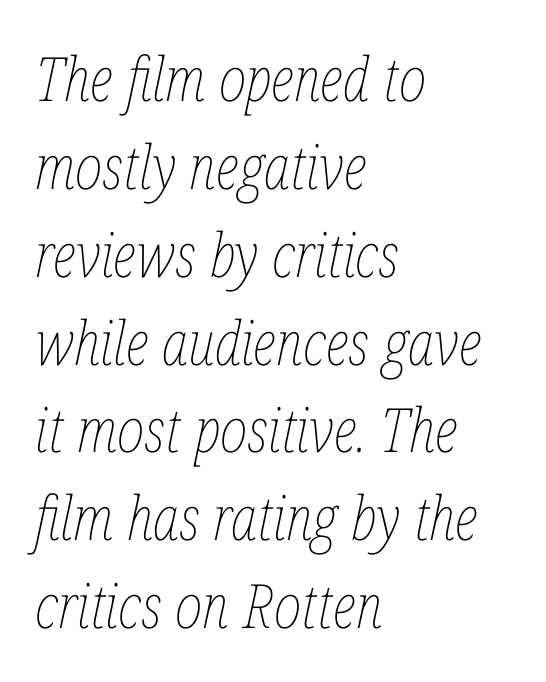
Q: Is the text bold? A: No.
Q: Is the text italic (slanted)? A: Yes, it leans right by about 12 degrees.
Q: Is the text underlined? A: No.
Q: How is the paragraph aligned? A: Left-aligned.
Q: Is the spacing between letters normal or unusually wide? A: Normal.
Q: Is the spacing between lines tight, normal or loose? A: Normal.
Q: Width (condensed, normal, or wide)? A: Condensed.
Q: Stroke contrast? A: Low.
Q: x-height? A: Medium.
Q: Monospaced? A: No.
